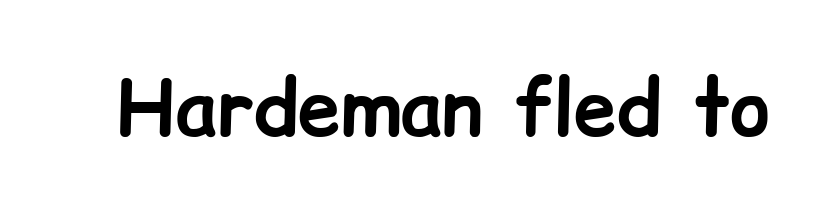
{"serif": "no", "italic": "no", "bold": "yes", "weight": "bold", "width": "normal", "stroke_contrast": "low", "x_height": "medium", "monospaced": "no", "underline": "no", "letter_spacing": "normal", "letter_spacing_em": 0.0, "glyph_px": 76}
